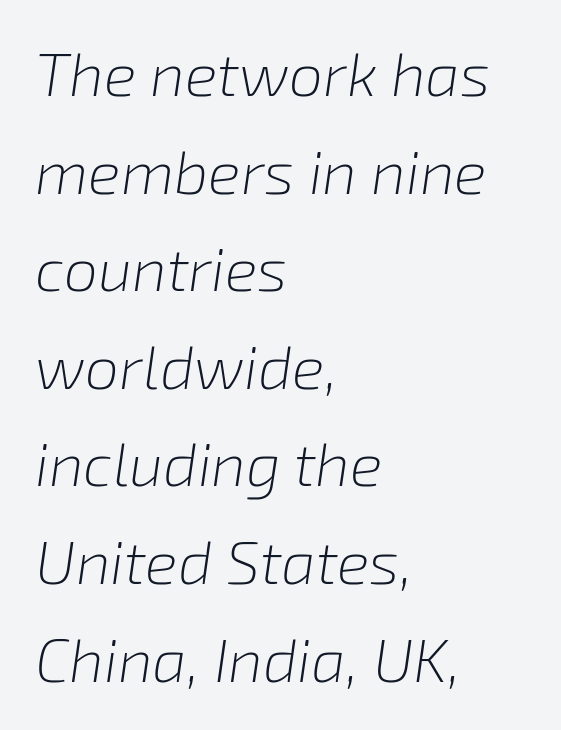
The image shows 61 px light type, italic (leaning right); set left-aligned, normal line spacing (1.6x), normal letter spacing, not underlined; low stroke contrast and a medium x-height.
